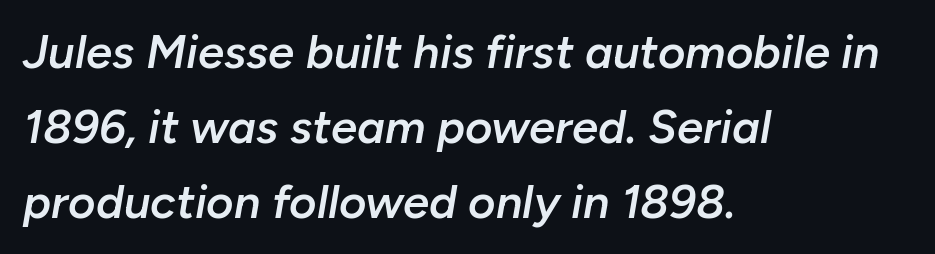
A typesetter would call this proportional, since set widths differ per character. Reading down the block, your eye returns to a fixed left position each line. The face used here is rendered with its standard letterfit. The designer left line spacing at the default.
